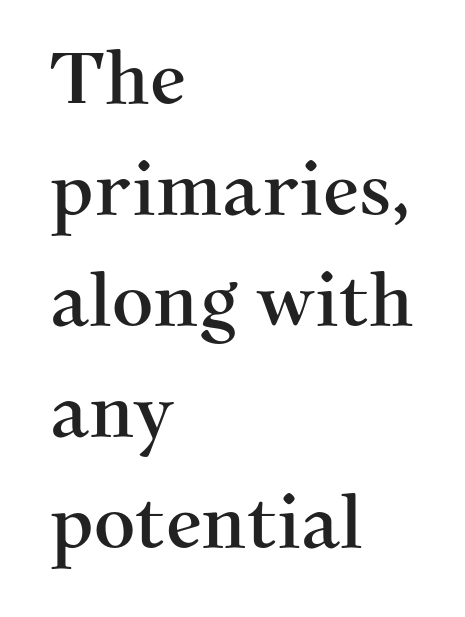
The image shows 72 px serif type, upright; set left-aligned, normal line spacing (1.54x), normal letter spacing, not underlined; medium stroke contrast and a medium x-height.
